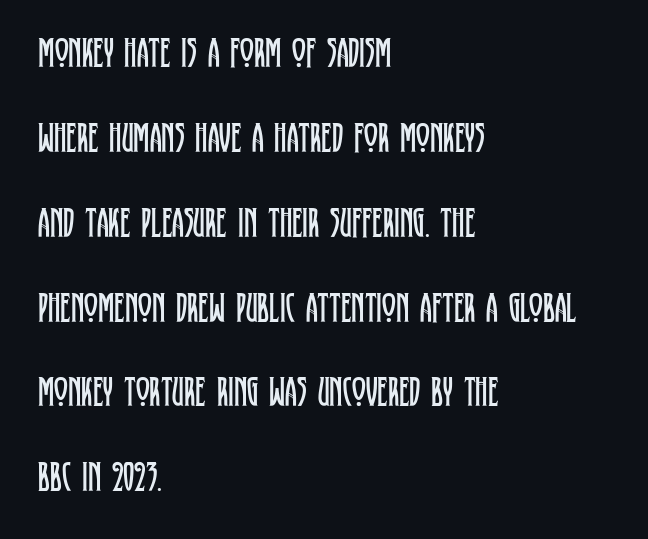
Q: Is the text bold? A: No.
Q: Is the text italic (slanted)? A: No, it is upright.
Q: Is the typeface a serif or a sans-serif typeface? A: Serif.
Q: Is the text underlined? A: No.
Q: How is the paragraph aligned? A: Left-aligned.
Q: Is the spacing between letters normal or unusually wide? A: Normal.
Q: Is the spacing between lines tight, normal or loose? A: Loose.
Q: Width (condensed, normal, or wide)? A: Condensed.
Q: Stroke contrast? A: Low.
Q: x-height? A: Large.
Q: Monospaced? A: No.
